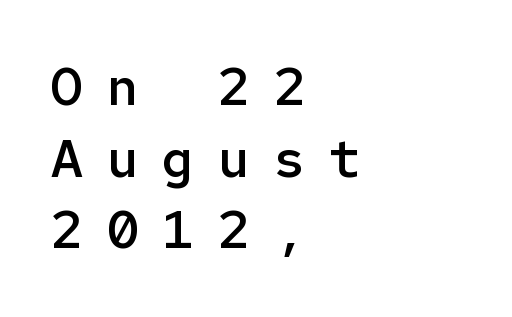
Normally led — the rows are evenly, conventionally spaced. Serifs: no, the terminals of the letterforms are clean. Notice how the passage keeps a crisp vertical edge on the left only. Rendered with straight, roman letterforms. This is the in-between weight designers call semibold or demi.
